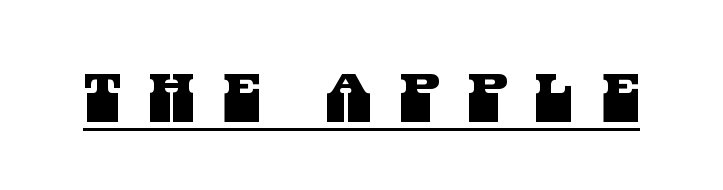
Q: Is the typeface a serif or a sans-serif typeface? A: Sans-serif.
Q: Is the text underlined? A: Yes.
Q: Is the spacing between letters normal or unusually wide? A: Unusually wide.
Q: Width (condensed, normal, or wide)? A: Condensed.
Q: Stroke contrast? A: Medium.
Q: x-height? A: Large.
Q: Monospaced? A: No.
